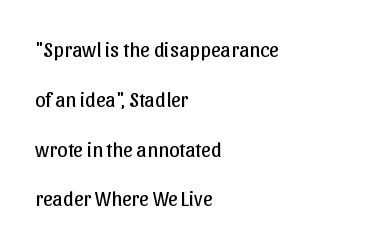
Horizontal bands of white between lines are thick stripes. Tracking here is standard; glyphs follow each other at the usual distance. A clean baseline with only descenders dipping below it. Line starts are locked; line ends wander. Posture: straight, roman, zero tilt.
